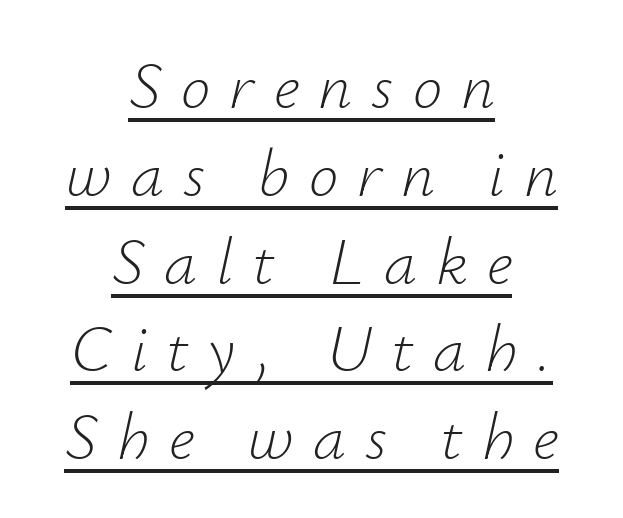
{"italic": "yes", "lean": "right", "slant_degrees": 12, "bold": "no", "weight": "light", "width": "normal", "stroke_contrast": "low", "x_height": "small", "monospaced": "no", "underline": "yes", "align": "center", "line_spacing": "normal", "line_spacing_ratio": 1.33, "letter_spacing": "wide", "letter_spacing_em": 0.29, "glyph_px": 66}
